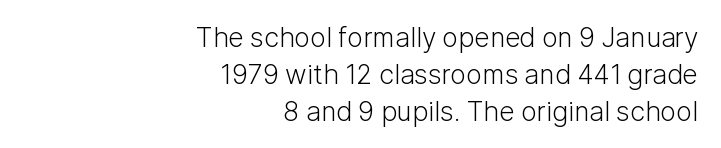
Nothing unusual about the tracking: characters are spaced as the font intends. Where is the straight margin? On the right. Successive baselines arrive at the customary interval. When letters stand straight like this, we call the style roman or upright. Check the space under the baseline: it is left empty. Is the stroke heavy? The answer is a plain regular-or-lighter.
